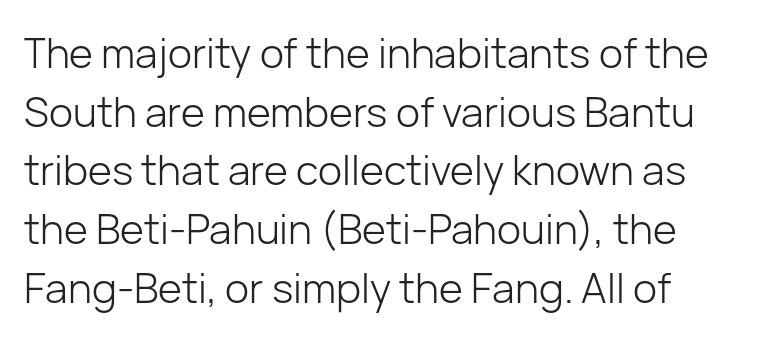
Q: Is the text bold? A: No.
Q: Is the text italic (slanted)? A: No, it is upright.
Q: Is the typeface a serif or a sans-serif typeface? A: Sans-serif.
Q: Is the text underlined? A: No.
Q: How is the paragraph aligned? A: Left-aligned.
Q: Is the spacing between letters normal or unusually wide? A: Normal.
Q: Is the spacing between lines tight, normal or loose? A: Normal.
Q: Width (condensed, normal, or wide)? A: Normal.
Q: Stroke contrast? A: Low.
Q: x-height? A: Medium.
Q: Monospaced? A: No.
